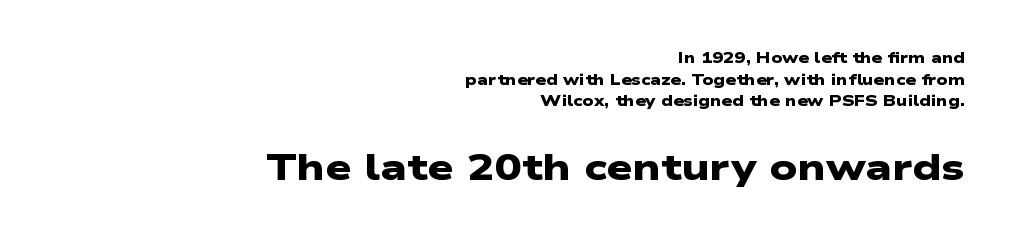
The image shows 37 px heavy, wide sans-serif type; set right-aligned, normal line spacing (1.45x), normal letter spacing, not underlined; the second (bottom) block is 2.47x larger; low stroke contrast and a medium x-height.
